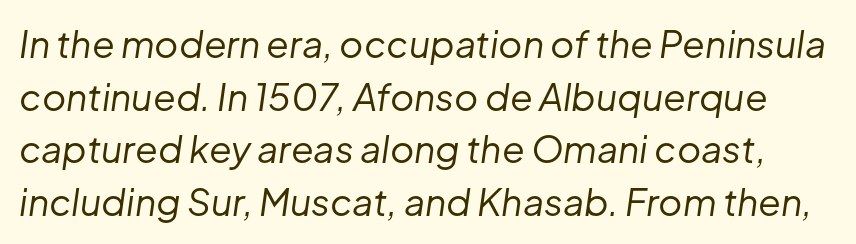
Rows of type keep a routine distance in the vertical direction. Letters have the restrained weight of plain body copy at most. No extra tracking has been applied to these lines. Each letter keeps its own natural width here, so spacing adapts to shape. Words float on clear page, feet unadorned.
